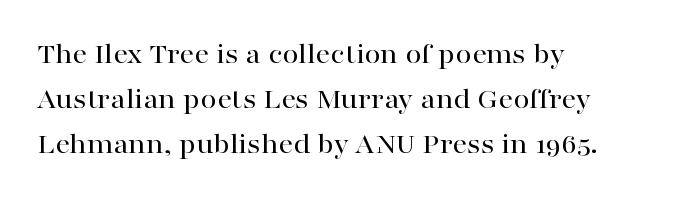
{"serif": "yes", "italic": "no", "width": "wide", "stroke_contrast": "high", "x_height": "medium", "monospaced": "no", "underline": "no", "align": "left", "line_spacing": "normal", "line_spacing_ratio": 1.55, "letter_spacing": "normal", "letter_spacing_em": 0.0, "glyph_px": 29}
